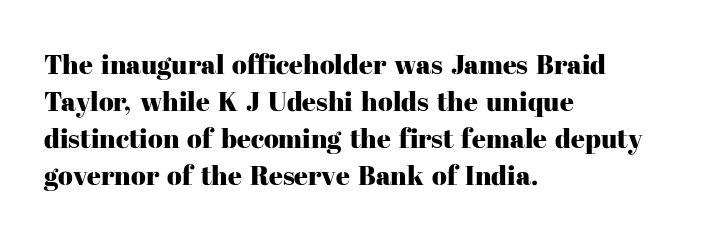
Q: Is the text italic (slanted)? A: No, it is upright.
Q: Is the text underlined? A: No.
Q: How is the paragraph aligned? A: Left-aligned.
Q: Is the spacing between letters normal or unusually wide? A: Normal.
Q: Is the spacing between lines tight, normal or loose? A: Normal.
